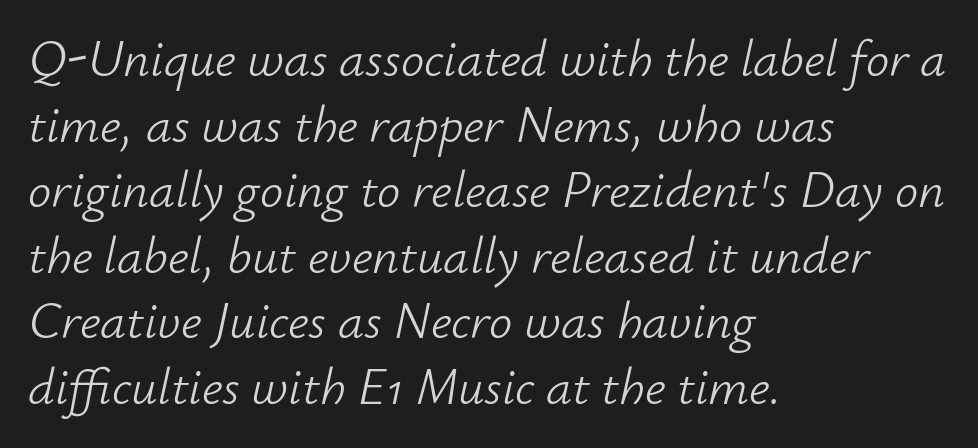
{"italic": "yes", "lean": "right", "slant_degrees": 12, "bold": "no", "weight": "light", "width": "normal", "stroke_contrast": "low", "x_height": "small", "monospaced": "no", "underline": "no", "align": "left", "line_spacing": "normal", "line_spacing_ratio": 1.26, "letter_spacing": "normal", "letter_spacing_em": 0.0, "glyph_px": 52}
